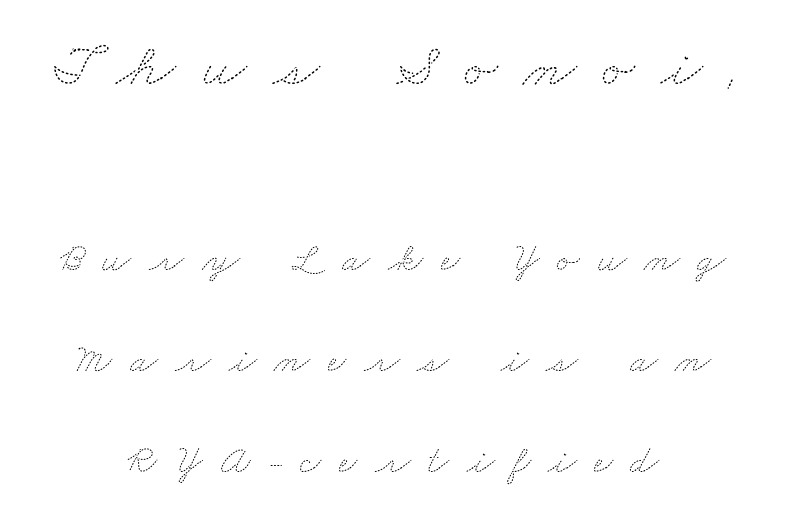
This is not heavy type; no bold has been used. The letters in the upper block stand taller than those in the block below. Regarding leading, the lines here are spaced well apart. Spacing verdict: proportional, widths tailored to each character.
